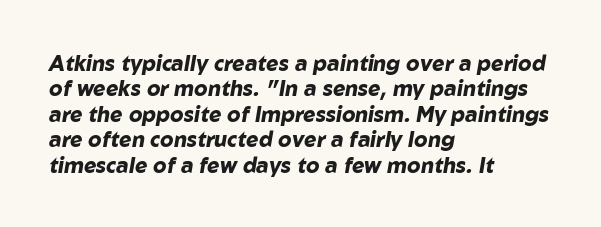
The image shows 21 px bold type, italic (leaning right); set left-aligned, line spacing 1.21x, normal letter spacing, not underlined.
